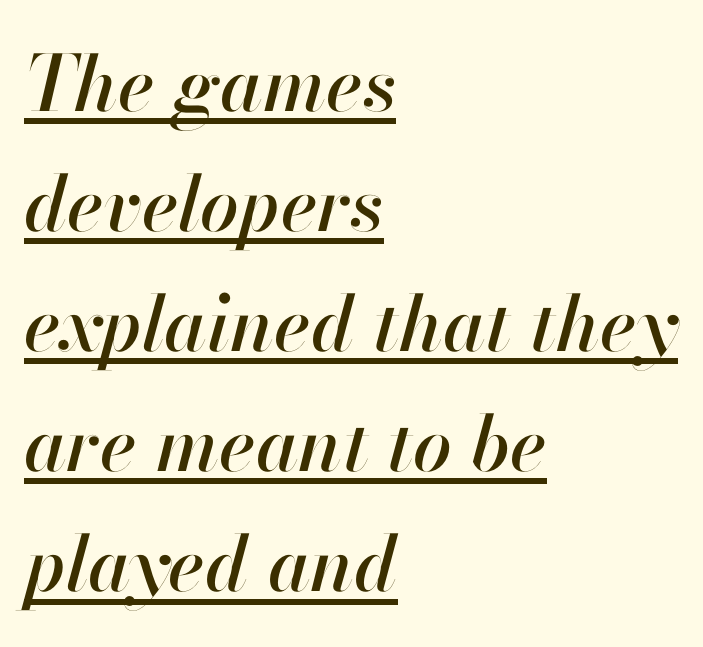
The image shows 77 px text type, italic (leaning right); set left-aligned, normal line spacing (1.56x), normal letter spacing, underlined; high stroke contrast and a small x-height.
